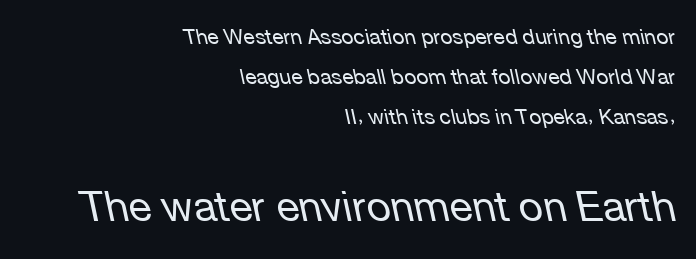
Q: Is the text bold? A: No.
Q: Is the text italic (slanted)? A: Yes, it leans left by about 12 degrees.
Q: Is the text underlined? A: No.
Q: How is the paragraph aligned? A: Right-aligned.
Q: Is the spacing between letters normal or unusually wide? A: Normal.
Q: Is the spacing between lines tight, normal or loose? A: Loose.
Q: Which block of text is set in a larger size, the first (top) or the second (bottom)? A: The second (bottom) one.
Q: Width (condensed, normal, or wide)? A: Normal.
Q: Stroke contrast? A: Low.
Q: x-height? A: Medium.
Q: Monospaced? A: No.
